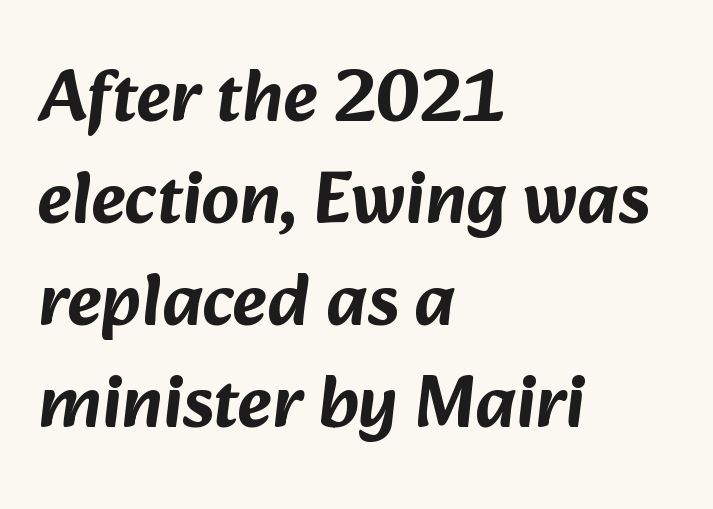
Q: Is the typeface a serif or a sans-serif typeface? A: Sans-serif.
Q: Is the text underlined? A: No.
Q: How is the paragraph aligned? A: Left-aligned.
Q: Is the spacing between letters normal or unusually wide? A: Normal.
Q: Is the spacing between lines tight, normal or loose? A: Normal.
Q: Width (condensed, normal, or wide)? A: Normal.
Q: Stroke contrast? A: Low.
Q: x-height? A: Medium.
Q: Monospaced? A: No.
